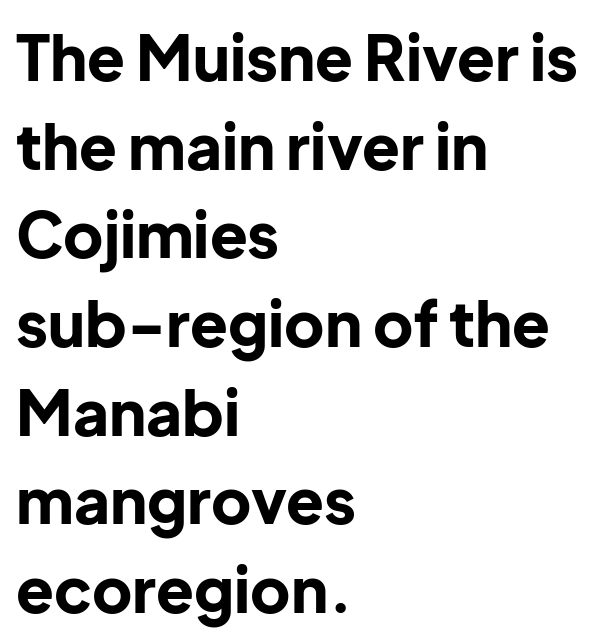
What weight is shown? A full bold with thick strokes. The passage is arranged the way most books set body copy — flush left. The specimen omits any rule beneath the text block's lines. Nothing unusual about the tracking: characters are spaced as the font intends.
